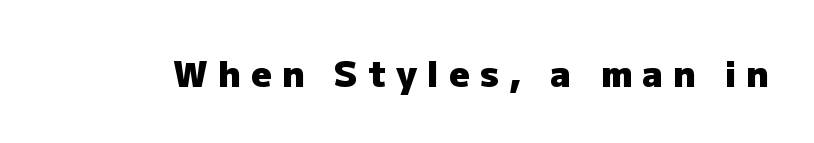
The image shows 36 px heavy sans-serif type, upright; set unusually wide letter spacing (+0.28 em), not underlined; low stroke contrast and a medium x-height.
